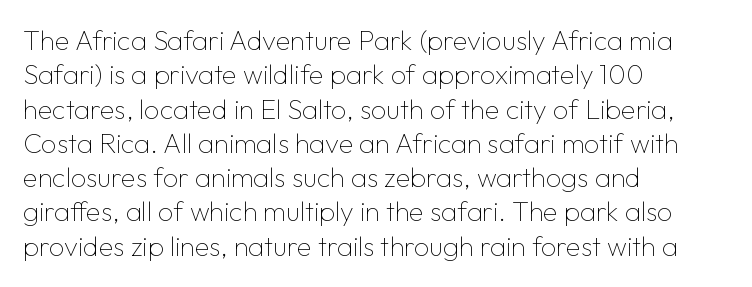
Q: Is the text bold? A: No.
Q: Is the text italic (slanted)? A: No, it is upright.
Q: Is the text underlined? A: No.
Q: How is the paragraph aligned? A: Left-aligned.
Q: Is the spacing between letters normal or unusually wide? A: Normal.
Q: Is the spacing between lines tight, normal or loose? A: Normal.
